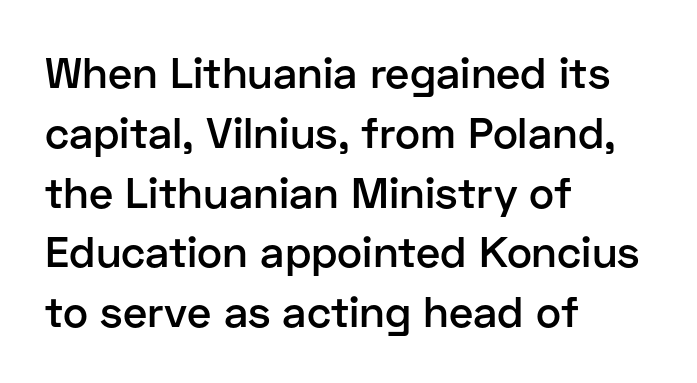
{"serif": "no", "italic": "no", "bold": "semi", "weight": "semibold", "width": "normal", "stroke_contrast": "low", "x_height": "medium", "monospaced": "no", "underline": "no", "align": "left", "line_spacing": "normal", "line_spacing_ratio": 1.39, "letter_spacing": "normal", "letter_spacing_em": 0.0, "glyph_px": 43}
